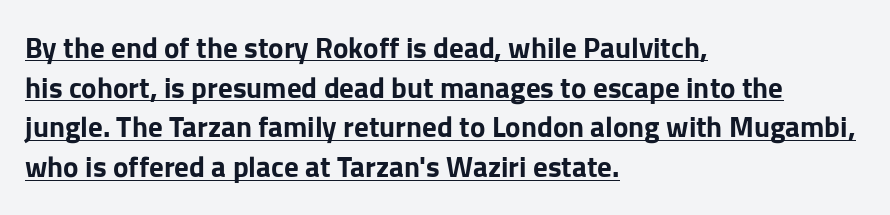
{"serif": "no", "italic": "no", "bold": "yes", "weight": "bold", "width": "normal", "stroke_contrast": "low", "x_height": "medium", "monospaced": "no", "underline": "yes", "align": "left", "line_spacing": "normal", "line_spacing_ratio": 1.37, "letter_spacing": "normal", "letter_spacing_em": 0.0, "glyph_px": 29}
